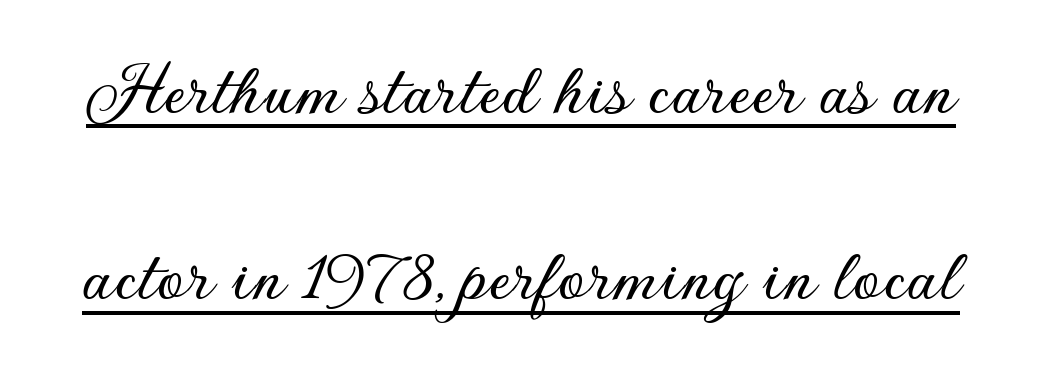
{"serif": "no", "width": "normal", "stroke_contrast": "low", "x_height": "small", "monospaced": "no", "underline": "yes", "line_spacing": "loose", "line_spacing_ratio": 2.39, "letter_spacing": "normal", "letter_spacing_em": 0.0, "glyph_px": 78}
